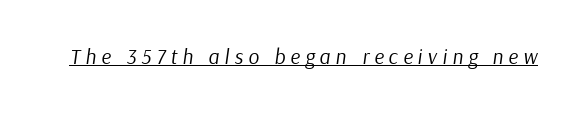
Q: Is the text bold? A: No.
Q: Is the text italic (slanted)? A: Yes, it leans right by about 9 degrees.
Q: Is the text underlined? A: Yes.
Q: Is the spacing between letters normal or unusually wide? A: Unusually wide.
